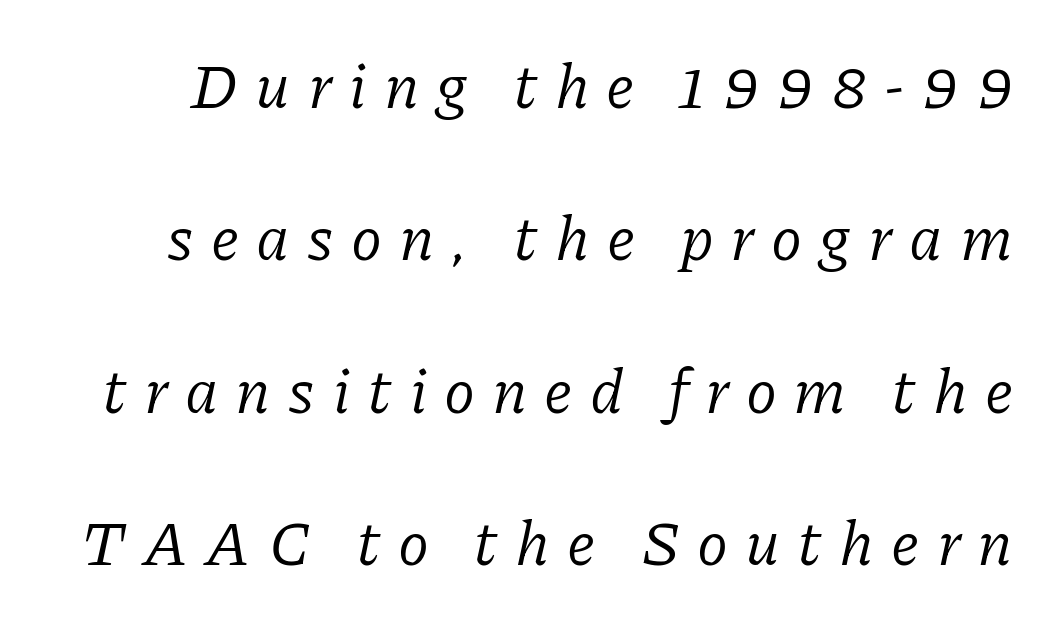
The image shows 63 px regular-weight serif type, italic (leaning right); set loose line spacing (2.42x), unusually wide letter spacing (+0.27 em), not underlined; low stroke contrast and a medium x-height.
